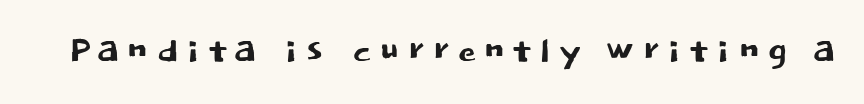
The passage shown is typed in a proportional face where columns would drift. Letters rest on an invisible, unmarked baseline. A typesetter would mark this as roman, not italic. You can tell from the bare stems that sans-serif type was used.
